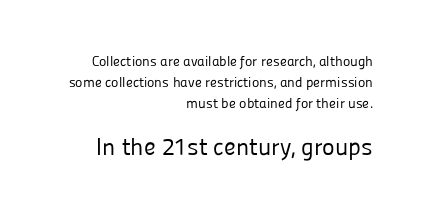
{"italic": "no", "bold": "no", "underline": "no", "align": "right", "line_spacing": "normal", "line_spacing_ratio": 1.49, "letter_spacing": "normal", "letter_spacing_em": 0.0, "larger_block": "second", "size_ratio": 1.71, "glyph_px": 24}
